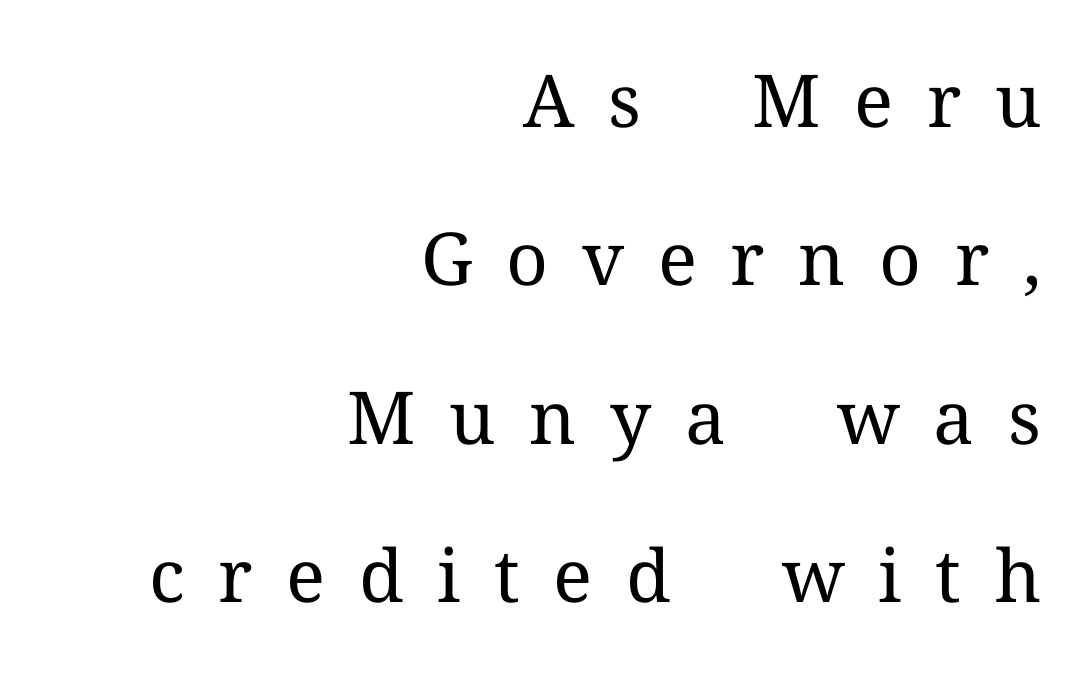
The image shows 73 px regular-weight serif type, upright; set right-aligned, loose line spacing (2.17x), unusually wide letter spacing (+0.46 em), not underlined; medium stroke contrast and a medium x-height.
